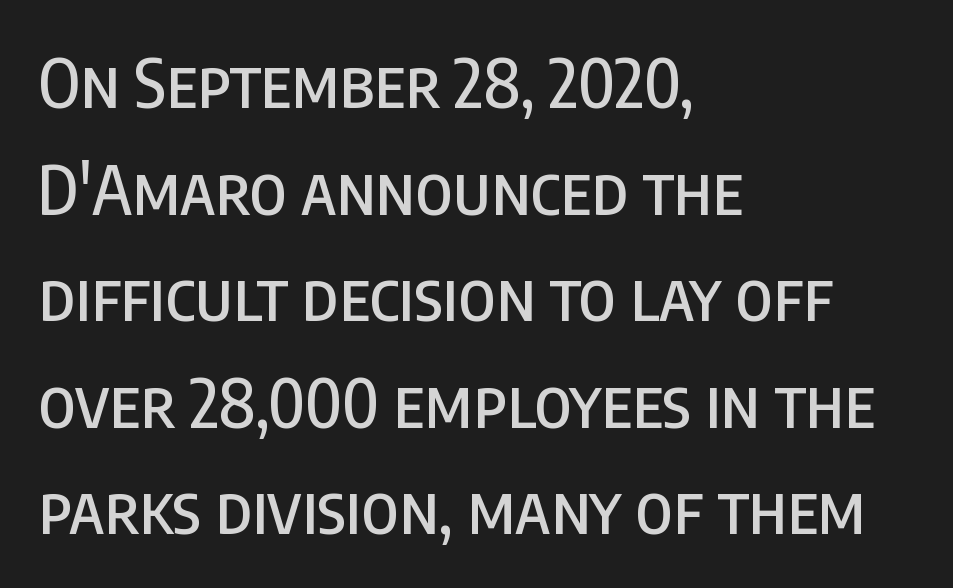
{"serif": "no", "italic": "no", "width": "condensed", "stroke_contrast": "low", "x_height": "large", "monospaced": "no", "underline": "no", "align": "left", "line_spacing": "normal", "line_spacing_ratio": 1.59, "letter_spacing": "normal", "letter_spacing_em": 0.0, "glyph_px": 67}
